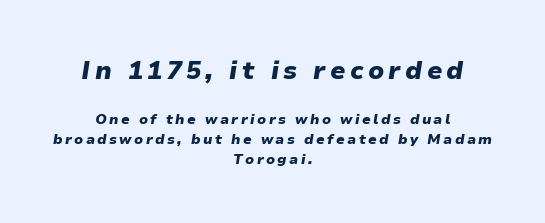
The image shows 25 px bold type, italic (leaning right); set centered, normal line spacing (1.44x), not underlined; the first (top) block is 1.79x larger.
